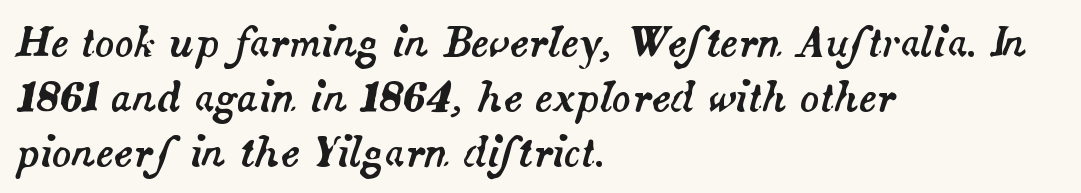
{"italic": "yes", "lean": "right", "slant_degrees": 14, "width": "normal", "stroke_contrast": "medium", "x_height": "small", "monospaced": "no", "underline": "no", "align": "left", "line_spacing": "normal", "line_spacing_ratio": 1.37, "letter_spacing": "normal", "letter_spacing_em": 0.0, "glyph_px": 40}
